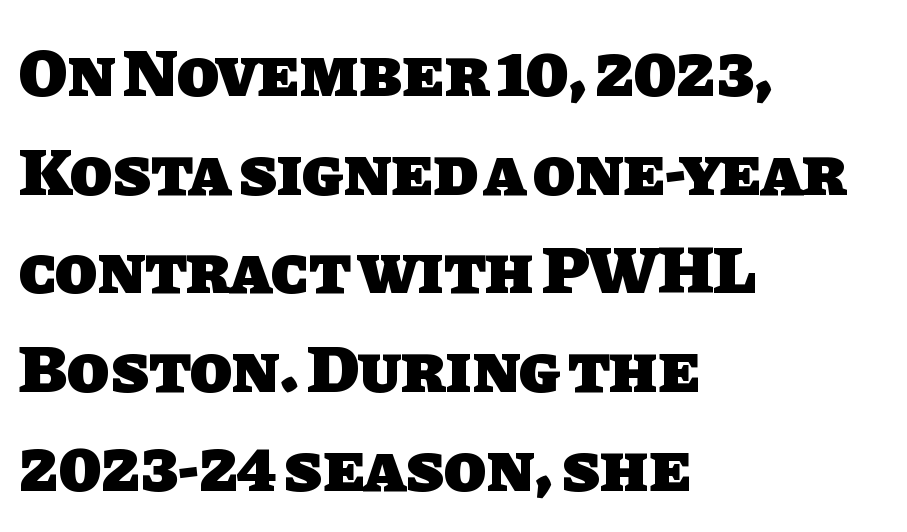
Q: Is the text bold? A: Yes.
Q: Is the typeface a serif or a sans-serif typeface? A: Sans-serif.
Q: Is the text underlined? A: No.
Q: How is the paragraph aligned? A: Left-aligned.
Q: Is the spacing between letters normal or unusually wide? A: Normal.
Q: Is the spacing between lines tight, normal or loose? A: Normal.
Q: Width (condensed, normal, or wide)? A: Normal.
Q: Stroke contrast? A: Low.
Q: x-height? A: Large.
Q: Monospaced? A: No.
